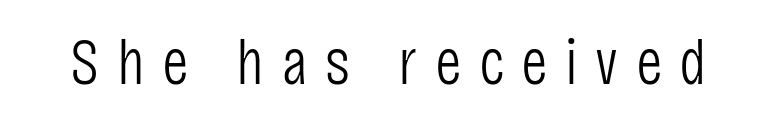
{"serif": "no", "italic": "no", "bold": "no", "weight": "light", "width": "condensed", "stroke_contrast": "low", "x_height": "large", "monospaced": "no", "underline": "no", "letter_spacing": "wide", "letter_spacing_em": 0.27, "glyph_px": 65}
